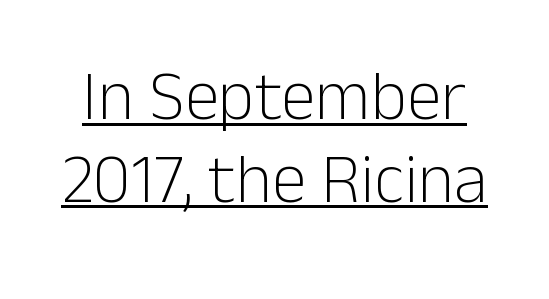
{"serif": "no", "italic": "no", "bold": "no", "weight": "light", "width": "normal", "stroke_contrast": "low", "x_height": "medium", "monospaced": "no", "underline": "yes", "line_spacing_ratio": 1.18, "letter_spacing": "normal", "letter_spacing_em": 0.0, "glyph_px": 70}
